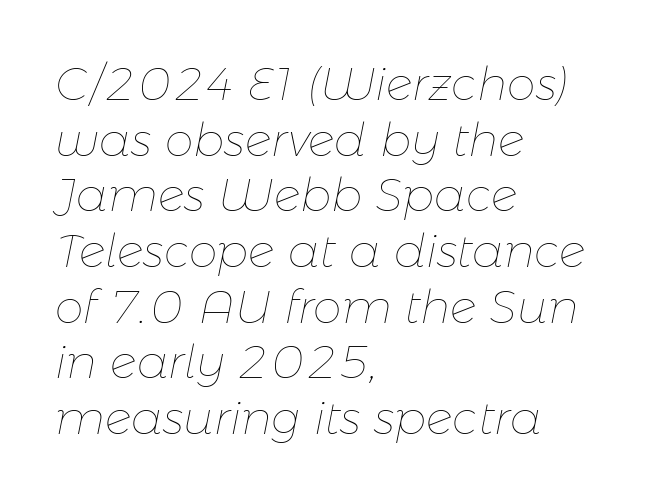
Q: Is the text bold? A: No.
Q: Is the text italic (slanted)? A: Yes, it leans right by about 11 degrees.
Q: Is the text underlined? A: No.
Q: How is the paragraph aligned? A: Left-aligned.
Q: Is the spacing between letters normal or unusually wide? A: Normal.
Q: Width (condensed, normal, or wide)? A: Normal.
Q: Stroke contrast? A: Low.
Q: x-height? A: Medium.
Q: Monospaced? A: No.
